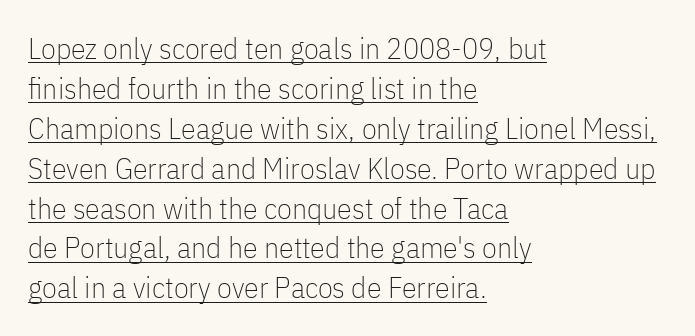
{"serif": "no", "italic": "no", "bold": "no", "weight": "thin", "width": "condensed", "stroke_contrast": "low", "x_height": "medium", "monospaced": "no", "underline": "yes", "align": "left", "line_spacing": "normal", "line_spacing_ratio": 1.33, "letter_spacing": "normal", "letter_spacing_em": 0.0, "glyph_px": 30}
